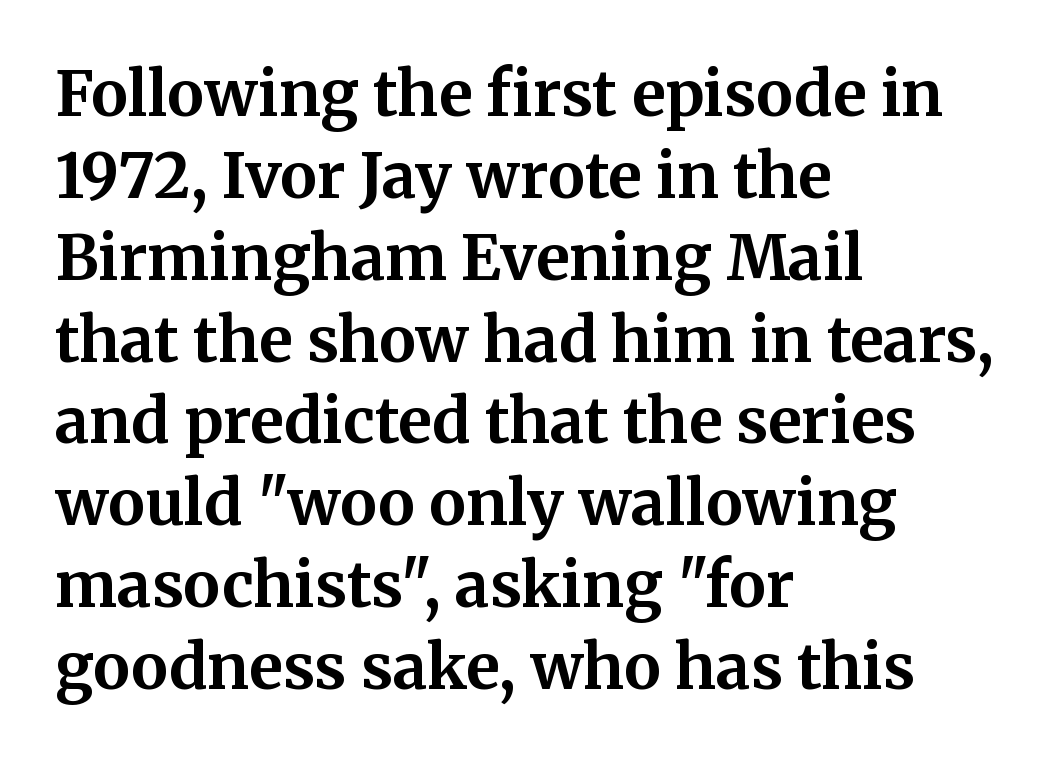
Look at the bottom of the vertical strokes: they flare into serifs here. In terms of letterspacing, this is plain default setting. The passage shown is emphatically bold. The gap between lines stays unmarked. The lines sit at an ordinary, default distance from one another.
